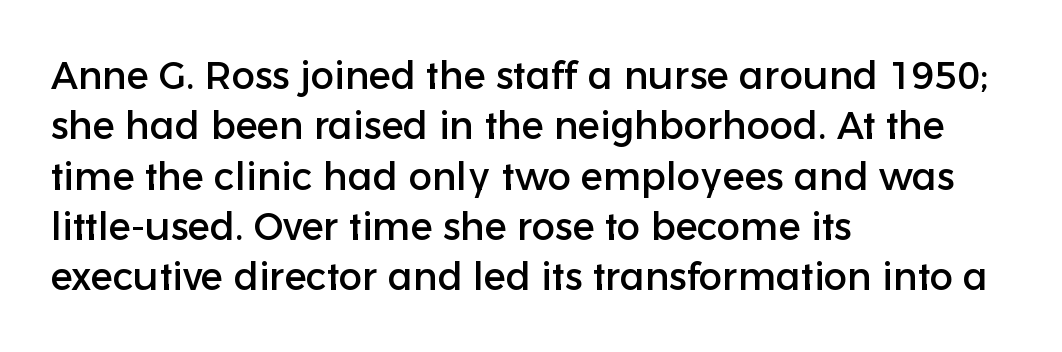
The passage shown is not underscored anywhere. These lines are rendered in a variable-pitch font. Letterform terminals end flat and unadorned throughout the passage. Line beginnings align vertically; line endings do not. You could call the tracking neutral — neither tight nor loose.
